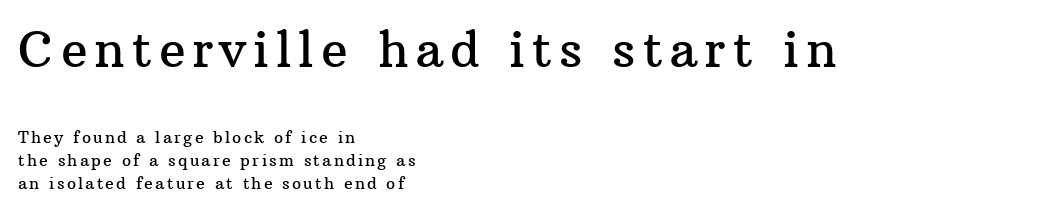
The image shows 49 px serif type, upright; set left-aligned, normal line spacing (1.43x), not underlined; the first (top) block is 3.06x larger; medium stroke contrast and a medium x-height.
